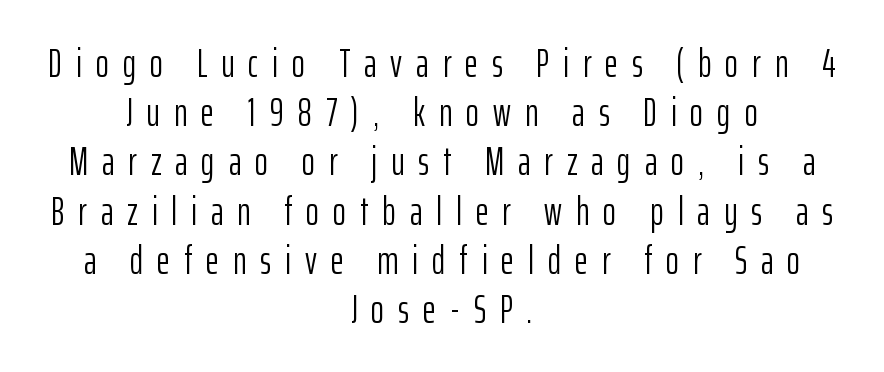
{"serif": "no", "italic": "no", "bold": "no", "weight": "light", "width": "condensed", "stroke_contrast": "low", "x_height": "medium", "monospaced": "no", "underline": "no", "align": "center", "line_spacing_ratio": 1.23, "letter_spacing": "wide", "letter_spacing_em": 0.35, "glyph_px": 40}
